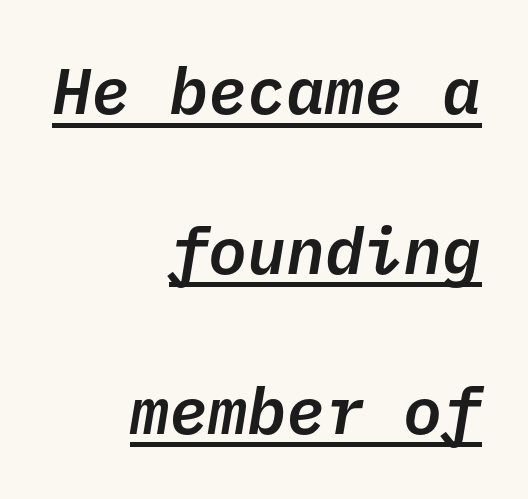
The image shows 65 px text type, italic (leaning right), monospaced; set right-aligned, loose line spacing (2.46x), normal letter spacing, underlined; low stroke contrast and a medium x-height.
